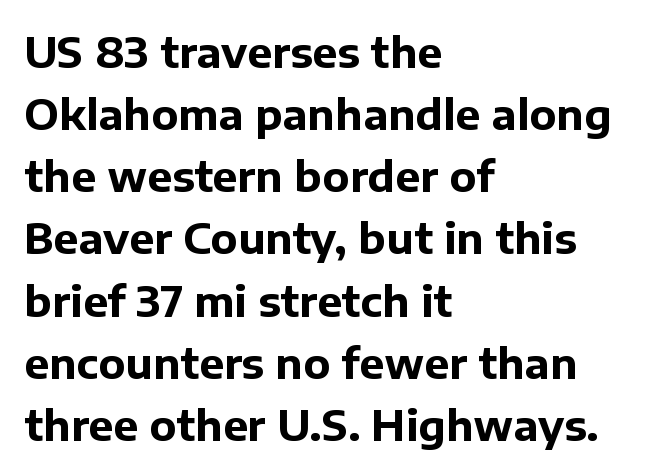
A normal amount of white space separates one row of letters from the next. Notice how the passage keeps a crisp vertical edge on the left only. Here the glyphs are tracked normally, forming tight word shapes. The face used here is a sans, in the tradition of grotesques and geometrics. What weight is shown? A full bold with thick strokes. Posture: vertical.
